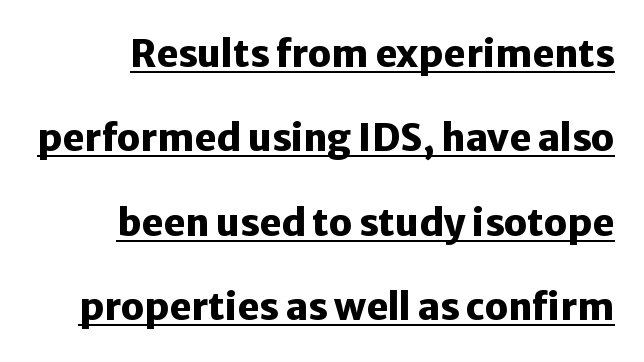
Q: Is the text bold? A: Yes.
Q: Is the text italic (slanted)? A: No, it is upright.
Q: Is the typeface a serif or a sans-serif typeface? A: Sans-serif.
Q: Is the text underlined? A: Yes.
Q: Is the spacing between letters normal or unusually wide? A: Normal.
Q: Is the spacing between lines tight, normal or loose? A: Loose.
Q: Width (condensed, normal, or wide)? A: Normal.
Q: Stroke contrast? A: Low.
Q: x-height? A: Medium.
Q: Monospaced? A: No.
